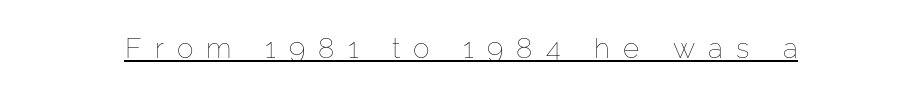
The image shows 28 px thin type, upright; set unusually wide letter spacing (+0.47 em), underlined; low stroke contrast and a medium x-height.
